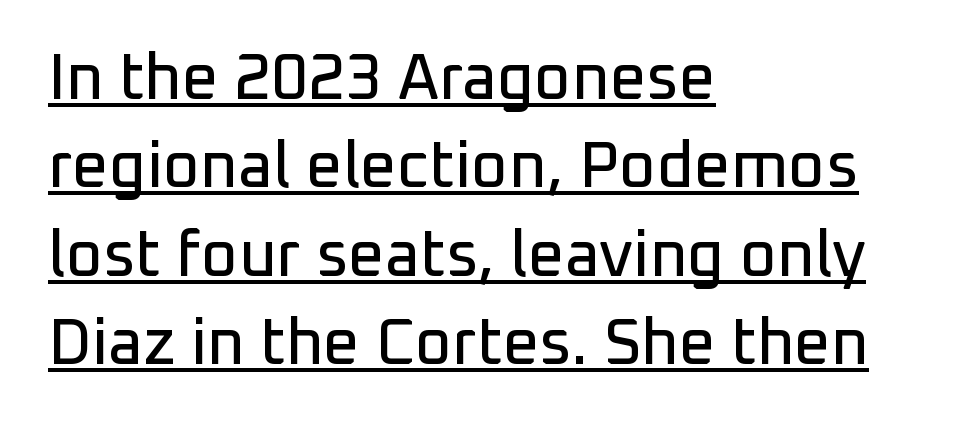
A normal amount of white space separates one row of letters from the next. The type family on display is of the sans-serif kind. The words here are underlined. Italic? Not at all — the glyphs are vertical. This sample has the flowing, uneven cadence of proportional lettering.
